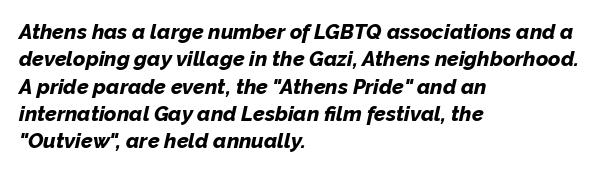
{"italic": "yes", "lean": "right", "slant_degrees": 12, "bold": "yes", "underline": "no", "align": "left", "line_spacing": "normal", "line_spacing_ratio": 1.3, "letter_spacing": "normal", "letter_spacing_em": 0.0, "glyph_px": 21}
